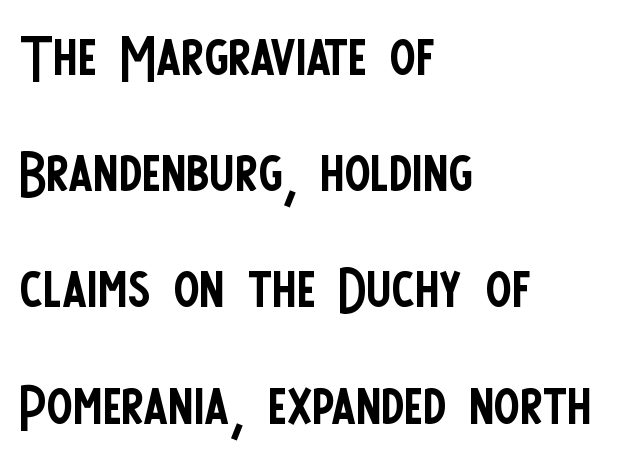
Q: Is the text bold? A: No.
Q: Is the text italic (slanted)? A: No, it is upright.
Q: Is the typeface a serif or a sans-serif typeface? A: Sans-serif.
Q: Is the text underlined? A: No.
Q: How is the paragraph aligned? A: Left-aligned.
Q: Is the spacing between letters normal or unusually wide? A: Normal.
Q: Is the spacing between lines tight, normal or loose? A: Normal.
Q: Width (condensed, normal, or wide)? A: Condensed.
Q: Stroke contrast? A: Low.
Q: x-height? A: Large.
Q: Monospaced? A: No.
